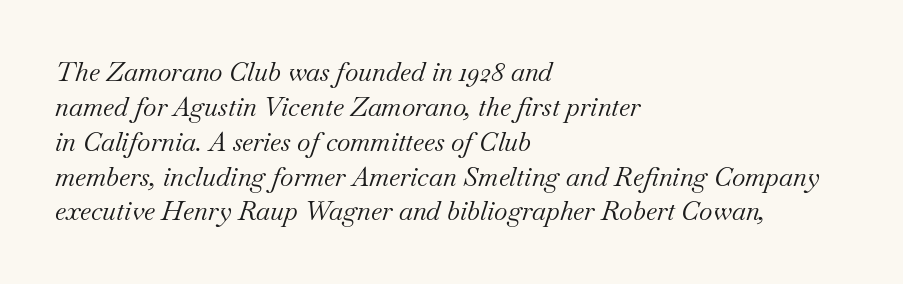
The image shows 26 px text type, italic (leaning right); set left-aligned, normal line spacing (1.34x), normal letter spacing, not underlined.
